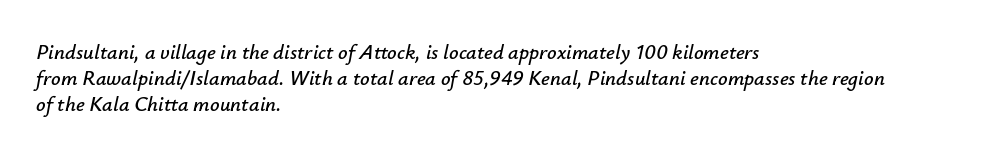
Q: Is the text italic (slanted)? A: Yes, it leans right by about 12 degrees.
Q: Is the text underlined? A: No.
Q: How is the paragraph aligned? A: Left-aligned.
Q: Is the spacing between letters normal or unusually wide? A: Normal.
Q: Is the spacing between lines tight, normal or loose? A: Normal.
